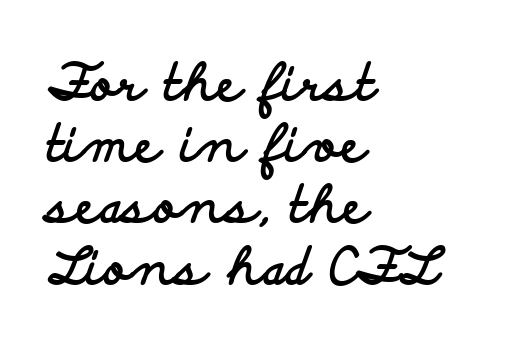
Words appear dense and cohesive because spacing is normal. The face used here is proportionally spaced, like ordinary book or web type. These lines carry a lot of weight — the face is fully bold. Check under the words: just untouched page.
